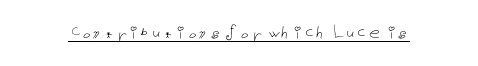
Italic: no, the glyphs are upright roman. You can see a thin bar hugging the bottom of the glyphs. Nothing heavy about these letters — not bold at all. Look at the tracking — it's just the regular setting, nothing added.
